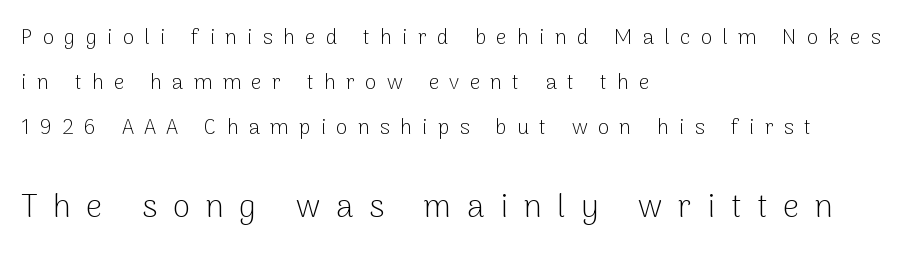
Q: Is the text bold? A: No.
Q: Is the text italic (slanted)? A: No, it is upright.
Q: Is the typeface a serif or a sans-serif typeface? A: Sans-serif.
Q: Is the text underlined? A: No.
Q: How is the paragraph aligned? A: Left-aligned.
Q: Is the spacing between letters normal or unusually wide? A: Unusually wide.
Q: Is the spacing between lines tight, normal or loose? A: Loose.
Q: Which block of text is set in a larger size, the first (top) or the second (bottom)? A: The second (bottom) one.
Q: Width (condensed, normal, or wide)? A: Normal.
Q: Stroke contrast? A: Low.
Q: x-height? A: Medium.
Q: Monospaced? A: No.
